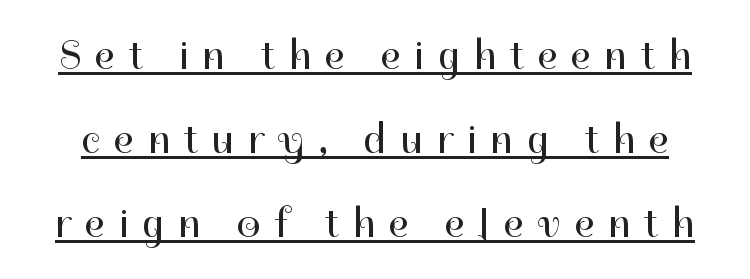
The image shows 42 px regular-weight sans-serif type, upright; set loose line spacing (2.0x), unusually wide letter spacing (+0.33 em), underlined; high stroke contrast and a medium x-height.
